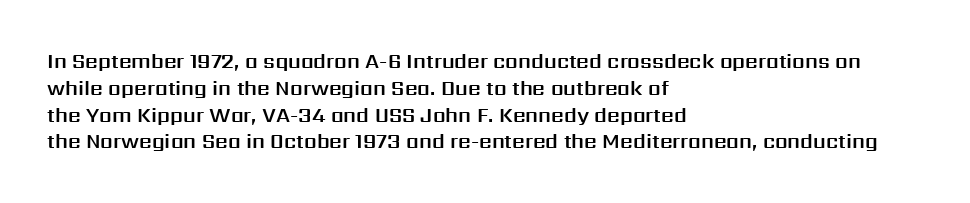
{"italic": "no", "underline": "no", "align": "left", "line_spacing": "normal", "line_spacing_ratio": 1.34, "letter_spacing": "normal", "letter_spacing_em": 0.0, "glyph_px": 20}
